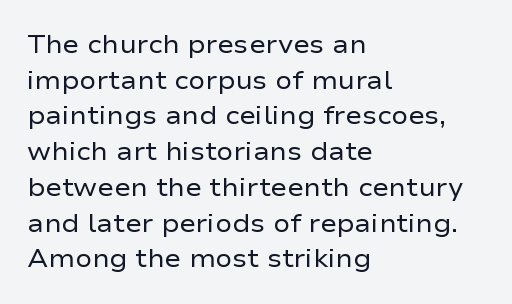
The image shows 25 px text type, upright; set left-aligned, normal line spacing (1.43x), normal letter spacing, not underlined.
